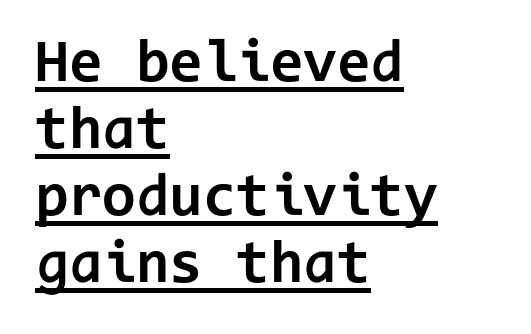
Q: Is the text bold? A: Yes.
Q: Is the text italic (slanted)? A: No, it is upright.
Q: Is the typeface a serif or a sans-serif typeface? A: Sans-serif.
Q: Is the text underlined? A: Yes.
Q: How is the paragraph aligned? A: Left-aligned.
Q: Is the spacing between letters normal or unusually wide? A: Normal.
Q: Is the spacing between lines tight, normal or loose? A: Tight.
Q: Width (condensed, normal, or wide)? A: Normal.
Q: Stroke contrast? A: Low.
Q: x-height? A: Medium.
Q: Monospaced? A: Yes.
